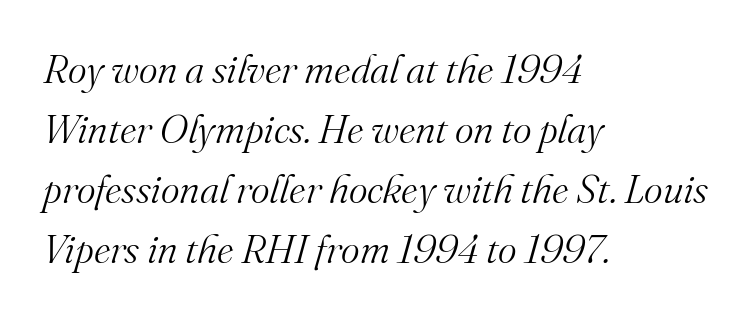
A clean baseline with only descenders dipping below it. Tracking here is standard; glyphs follow each other at the usual distance. Do the characters align in a grid? No, the font is proportional. Old-style or modern, the face here clearly has serifs. Stem width sits at or under what a default text font uses.
